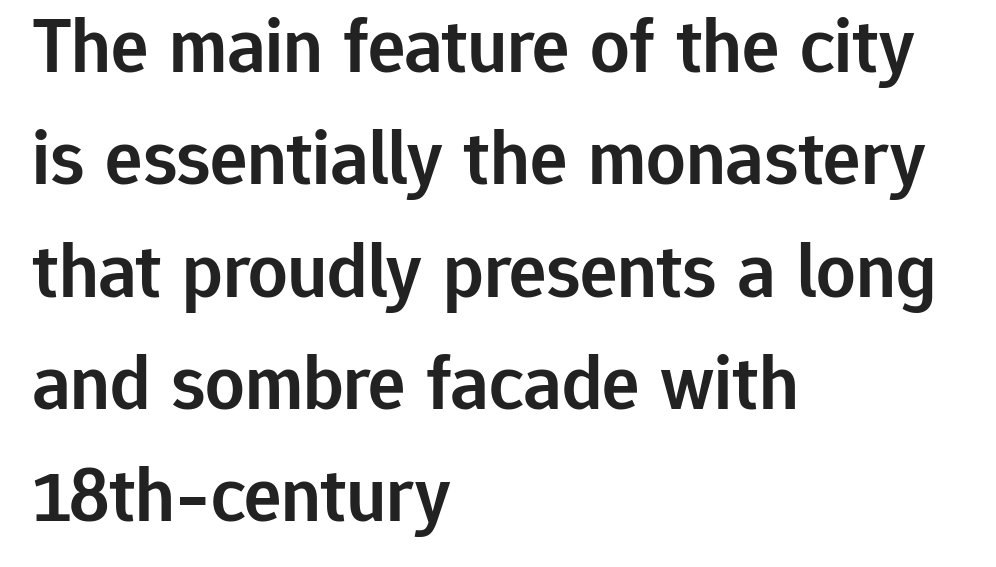
These words are printed semibold, heavier than regular yet not bold. Descenders hang freely into open space. Every character sits straight up, as roman type does. Between one letter and the next there's only the usual sliver of space.
